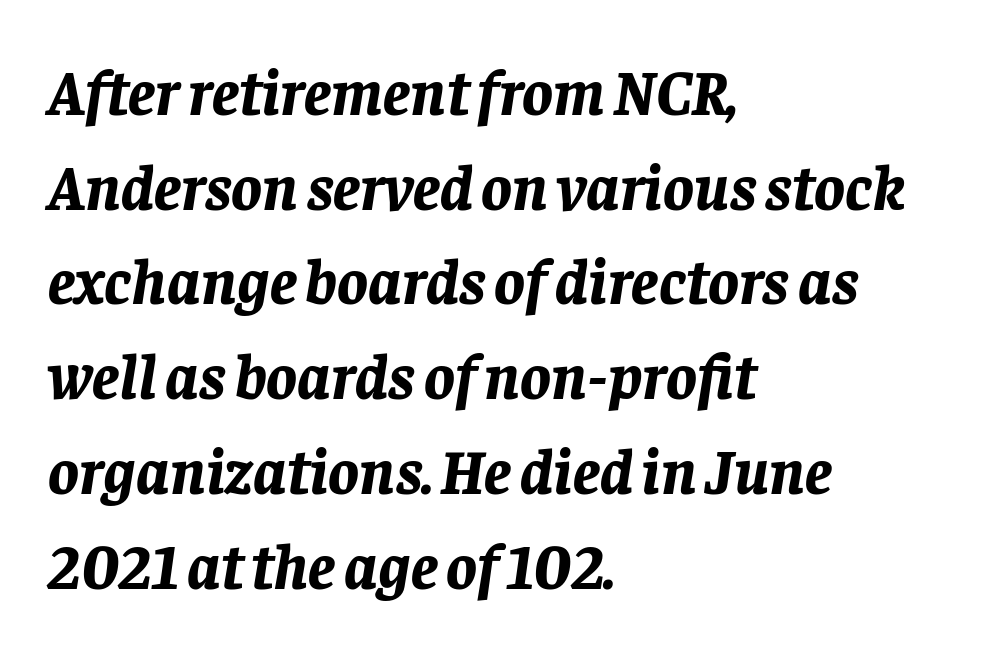
The image shows 64 px bold type, italic (leaning right); set left-aligned, normal line spacing (1.48x), normal letter spacing, not underlined; low stroke contrast and a large x-height.
